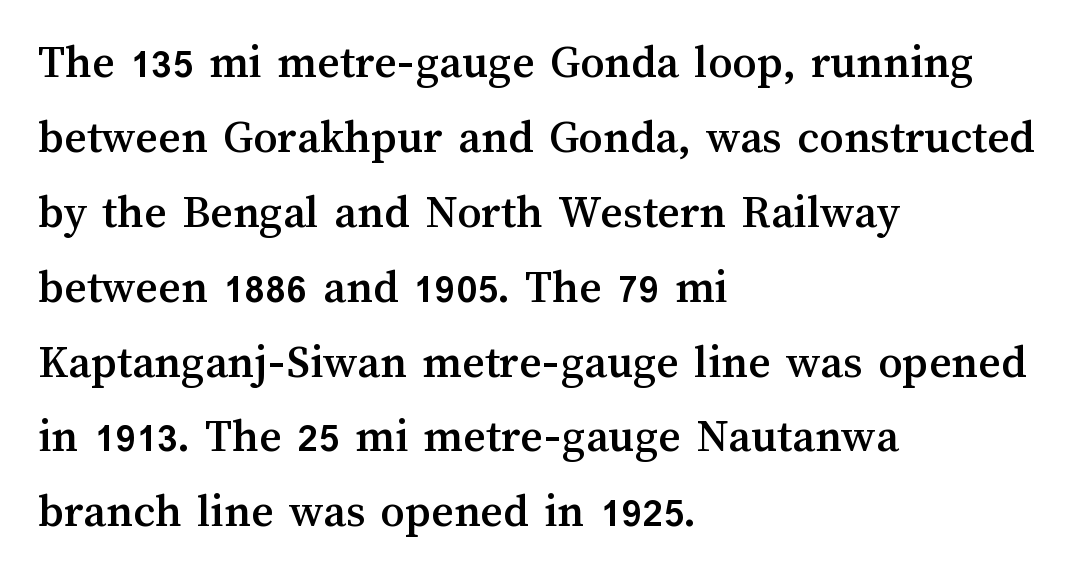
Which margin do the lines hug? The left one — the right edge is uneven. Honestly, there is no underline to notice here at all. Spacing between characters is what you'd get straight out of the box. Regular leading.
